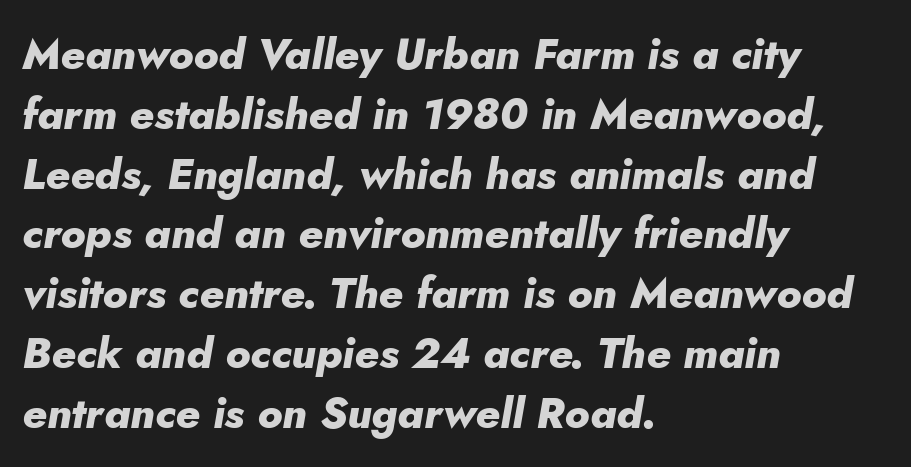
Letter spacing: default. The setting favours the left margin, as ordinary paragraphs usually do. Would a proofreader flag this as italicized? Yes. Emphasis by weight is at full strength: bold. Type without underlining.
